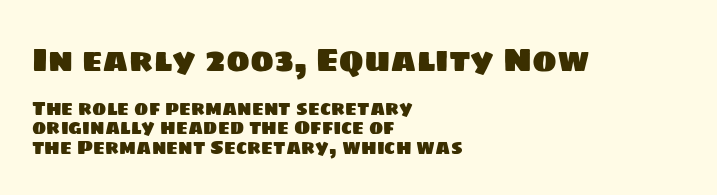
A classic flush-left, rag-right setting is used for this passage. The horizontal fit of the characters is conventional and even. The passage shown is not underscored anywhere. If you squint, the top block still reads clearly — it's the larger of the two.
